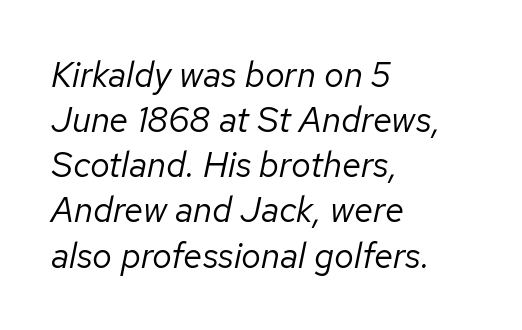
The image shows 35 px regular-weight type, italic (leaning right); set left-aligned, normal line spacing (1.29x), normal letter spacing, not underlined; low stroke contrast and a medium x-height.
